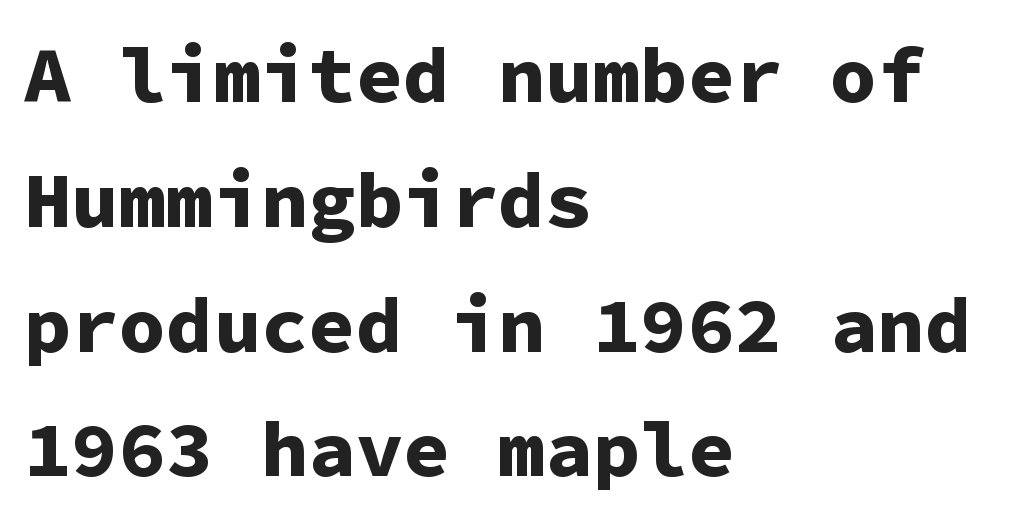
{"serif": "no", "italic": "no", "bold": "yes", "weight": "bold", "width": "normal", "stroke_contrast": "low", "x_height": "medium", "monospaced": "yes", "underline": "no", "align": "left", "line_spacing": "normal", "line_spacing_ratio": 1.58, "letter_spacing": "normal", "letter_spacing_em": 0.0, "glyph_px": 79}
